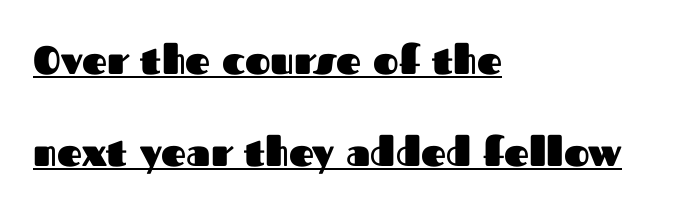
Q: Is the text bold? A: Yes.
Q: Is the text italic (slanted)? A: No, it is upright.
Q: Is the typeface a serif or a sans-serif typeface? A: Sans-serif.
Q: Is the text underlined? A: Yes.
Q: How is the paragraph aligned? A: Left-aligned.
Q: Is the spacing between letters normal or unusually wide? A: Normal.
Q: Is the spacing between lines tight, normal or loose? A: Loose.
Q: Width (condensed, normal, or wide)? A: Normal.
Q: Stroke contrast? A: Medium.
Q: x-height? A: Medium.
Q: Monospaced? A: No.
